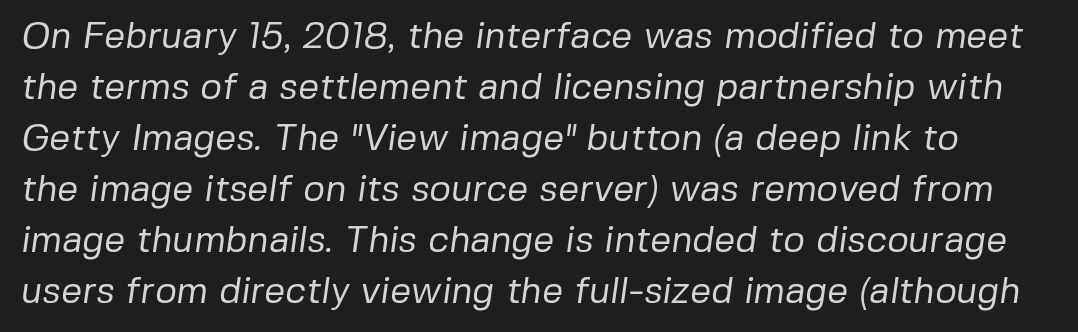
{"serif": "no", "bold": "no", "weight": "regular", "width": "normal", "stroke_contrast": "low", "x_height": "medium", "monospaced": "no", "underline": "no", "line_spacing": "normal", "line_spacing_ratio": 1.38, "letter_spacing": "normal", "letter_spacing_em": 0.0, "glyph_px": 37}
